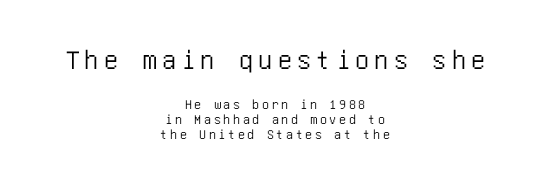
The image shows 28 px condensed sans-serif type, upright; set centered, tight line spacing (1.06x), not underlined; the first (top) block is 2.0x larger; low stroke contrast and a large x-height.
